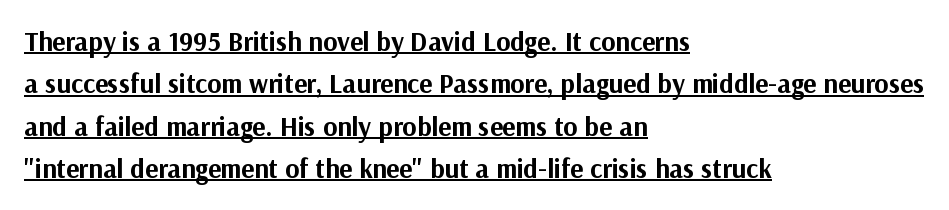
{"italic": "no", "bold": "yes", "underline": "yes", "align": "left", "line_spacing": "normal", "line_spacing_ratio": 1.57, "letter_spacing": "normal", "letter_spacing_em": 0.0, "glyph_px": 27}
